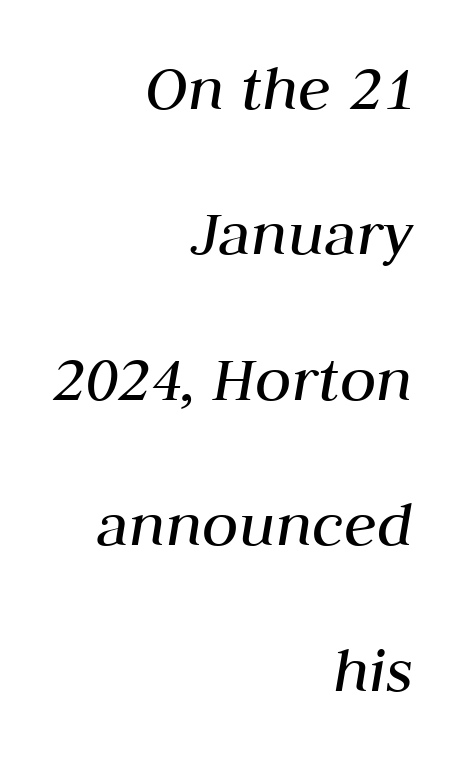
The image shows 67 px regular-weight type, italic (leaning right); set right-aligned, loose line spacing (2.17x), normal letter spacing, not underlined; medium stroke contrast and a medium x-height.
